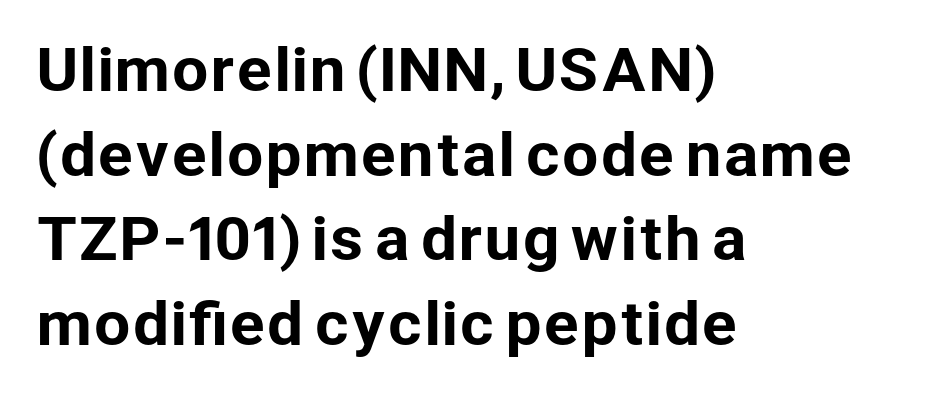
{"serif": "no", "italic": "no", "width": "normal", "stroke_contrast": "low", "x_height": "medium", "monospaced": "no", "underline": "no", "align": "left", "line_spacing": "normal", "line_spacing_ratio": 1.46, "letter_spacing": "normal", "letter_spacing_em": 0.0, "glyph_px": 58}
